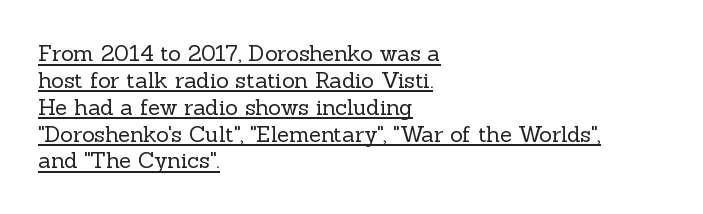
Q: Is the text bold? A: No.
Q: Is the text italic (slanted)? A: No, it is upright.
Q: Is the text underlined? A: Yes.
Q: How is the paragraph aligned? A: Left-aligned.
Q: Is the spacing between letters normal or unusually wide? A: Normal.
